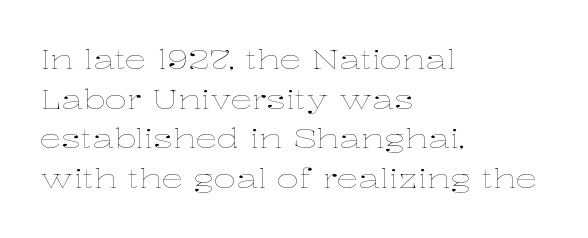
Notice how descenders clear the ascenders below comfortably — that's standard leading. Inter-character spacing is left at the font's built-in metrics. Bare-footed words on every line. The strokes are not fattened; the text isn't bold. A student would call this left alignment; a typographer would say flush left, rag right.
